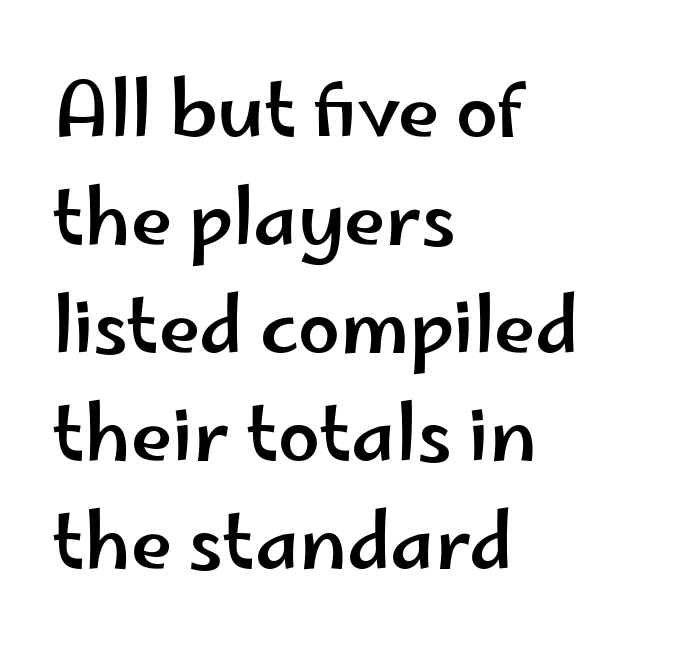
The image shows 75 px wide sans-serif type, upright; set left-aligned, normal line spacing (1.44x), normal letter spacing, not underlined; low stroke contrast and a small x-height.
